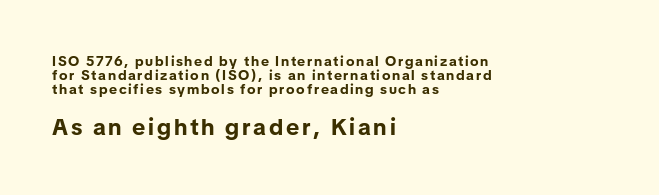
Does the lettering tilt? It doesn't — this is upright. Does the leading feel generous? Not at all — it's pinched. Letters rest on an invisible, unmarked baseline. Heavy, bold letterforms. You get the small type first, then a jump to larger type.
